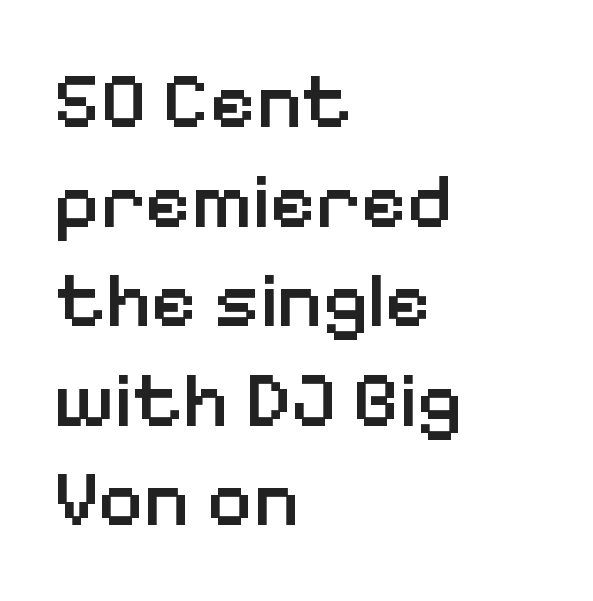
Character widths vary here, with narrow letters taking less room than wide ones. This is moderately heavy type, rendered in semibold. The lettering stays uniformly vertical, giving the passage a roman look. The horizontal fit of the characters is conventional and even. The glyphs are unaccompanied by any horizontal stroke below them.
